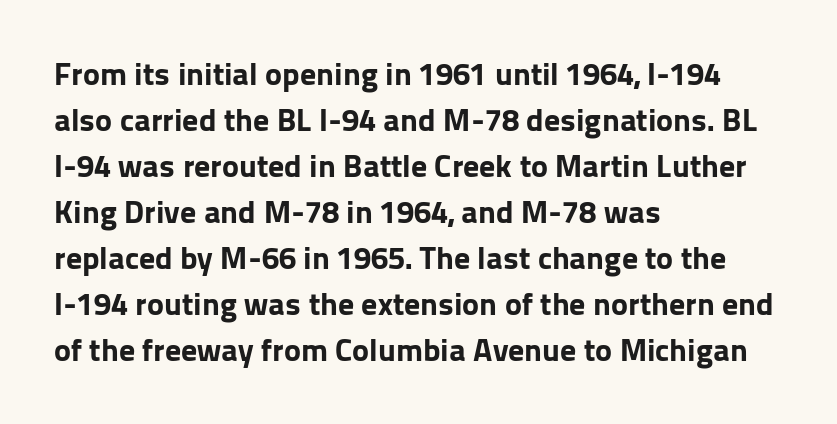
Q: Is the text bold? A: Yes.
Q: Is the text italic (slanted)? A: No, it is upright.
Q: Is the typeface a serif or a sans-serif typeface? A: Sans-serif.
Q: Is the text underlined? A: No.
Q: How is the paragraph aligned? A: Left-aligned.
Q: Is the spacing between letters normal or unusually wide? A: Normal.
Q: Is the spacing between lines tight, normal or loose? A: Normal.
Q: Width (condensed, normal, or wide)? A: Normal.
Q: Stroke contrast? A: Low.
Q: x-height? A: Medium.
Q: Monospaced? A: No.
